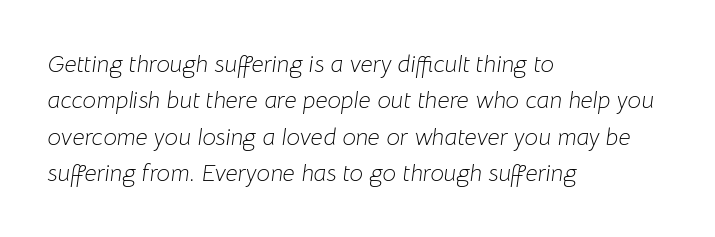
Q: Is the text bold? A: No.
Q: Is the text italic (slanted)? A: Yes, it leans right by about 8 degrees.
Q: Is the text underlined? A: No.
Q: How is the paragraph aligned? A: Left-aligned.
Q: Is the spacing between letters normal or unusually wide? A: Normal.
Q: Is the spacing between lines tight, normal or loose? A: Normal.
